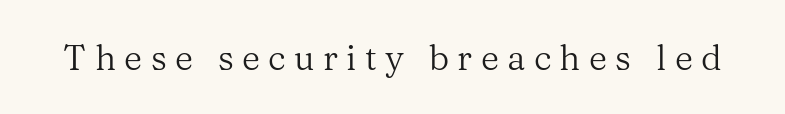
Check under the words: just untouched page. This is the regular roman posture of the typeface. Each word looks stretched out because of the extra space between its letters. No letter is thick-stroked: the sample isn't bold. The letters advance in unequal steps, a hallmark of proportional type.
